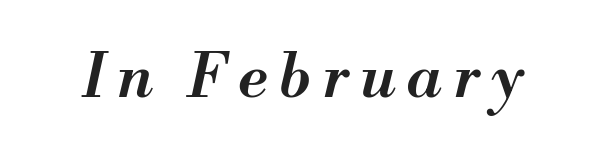
{"italic": "yes", "lean": "right", "slant_degrees": 13, "bold": "semi", "weight": "semibold", "width": "normal", "stroke_contrast": "medium", "x_height": "small", "monospaced": "no", "underline": "no", "glyph_px": 60}
